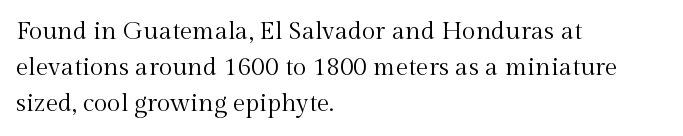
The cut favours lightness, reaching ordinary text weight at its darkest. Left-aligned paragraph, ragged on the right. There is no visible air inserted between adjacent glyphs. Has an underline been added? It has not. Upright lettering throughout. Leading matches the norm, producing a regular column.
